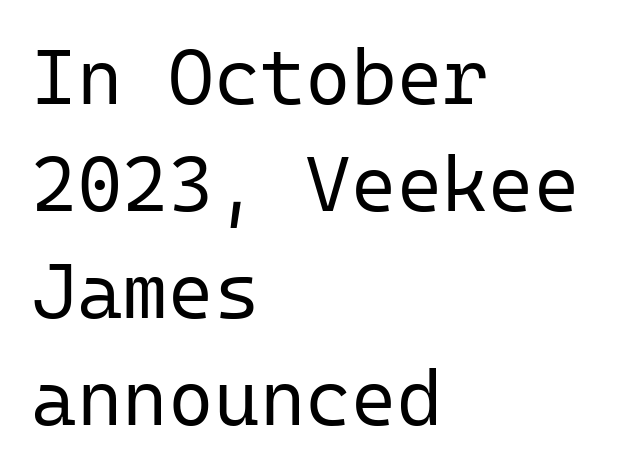
The image shows 78 px regular-weight sans-serif type, upright, monospaced; set left-aligned, normal line spacing (1.37x), normal letter spacing, not underlined; low stroke contrast and a medium x-height.
